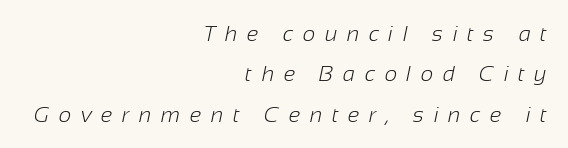
Q: Is the text bold? A: No.
Q: Is the text underlined? A: No.
Q: How is the paragraph aligned? A: Right-aligned.
Q: Is the spacing between letters normal or unusually wide? A: Unusually wide.
